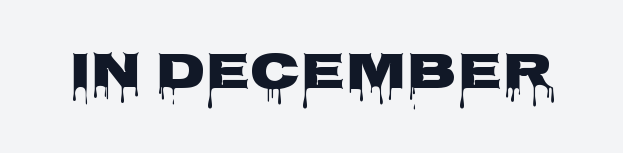
The image shows 52 px wide sans-serif type, upright; set normal letter spacing, not underlined; low stroke contrast and a large x-height.
